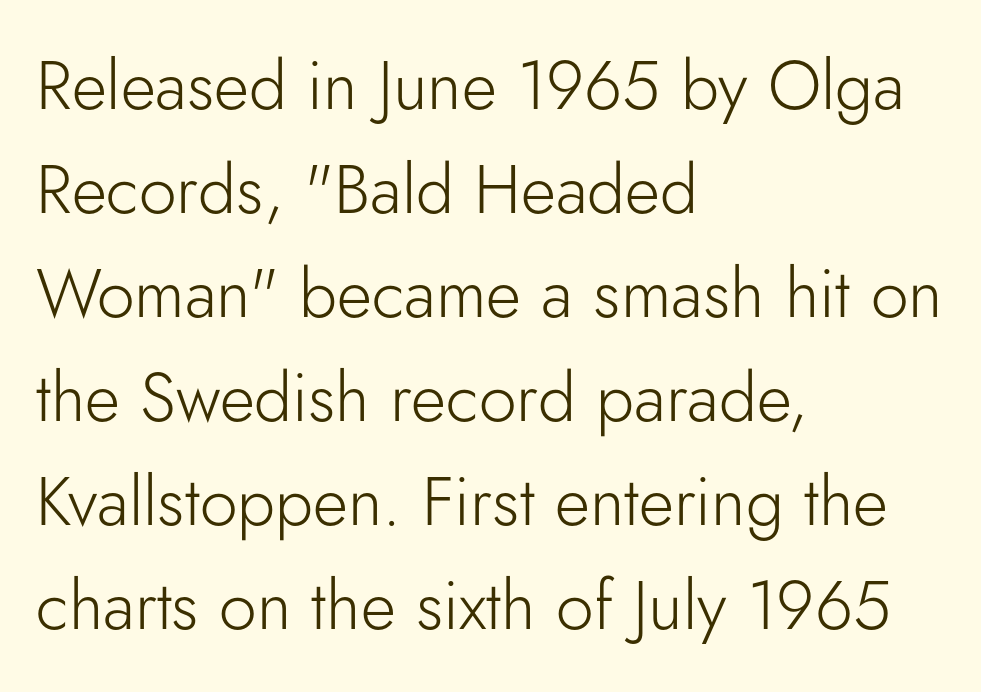
{"serif": "no", "italic": "no", "bold": "no", "weight": "light", "width": "normal", "stroke_contrast": "low", "x_height": "small", "monospaced": "no", "underline": "no", "align": "left", "line_spacing": "normal", "line_spacing_ratio": 1.53, "letter_spacing": "normal", "letter_spacing_em": 0.0, "glyph_px": 68}
